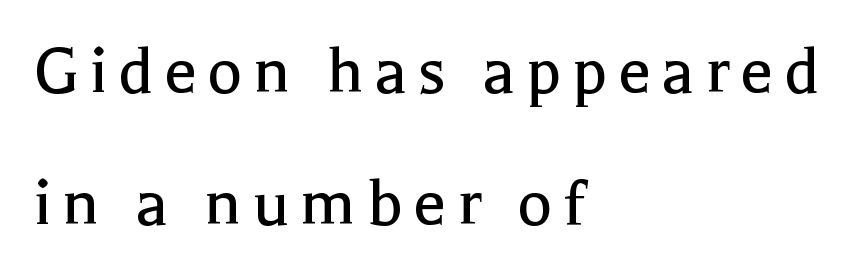
Q: Is the text bold? A: No.
Q: Is the text italic (slanted)? A: No, it is upright.
Q: Is the typeface a serif or a sans-serif typeface? A: Serif.
Q: Is the text underlined? A: No.
Q: How is the paragraph aligned? A: Left-aligned.
Q: Width (condensed, normal, or wide)? A: Normal.
Q: x-height? A: Medium.
Q: Monospaced? A: No.
